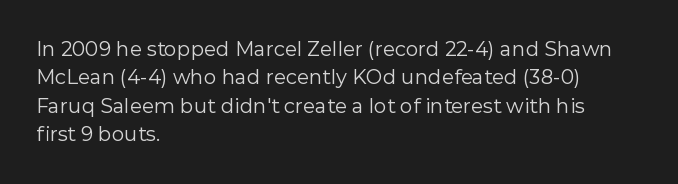
Q: Is the text bold? A: No.
Q: Is the text italic (slanted)? A: No, it is upright.
Q: Is the text underlined? A: No.
Q: How is the paragraph aligned? A: Left-aligned.
Q: Is the spacing between letters normal or unusually wide? A: Normal.
Q: Is the spacing between lines tight, normal or loose? A: Normal.
